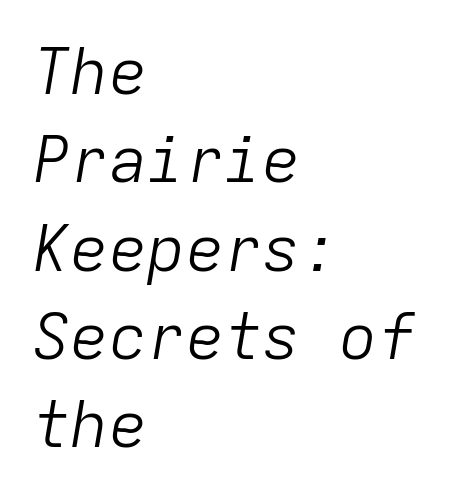
Q: Is the text bold? A: No.
Q: Is the text italic (slanted)? A: Yes, it leans right by about 9 degrees.
Q: Is the text underlined? A: No.
Q: How is the paragraph aligned? A: Left-aligned.
Q: Is the spacing between letters normal or unusually wide? A: Normal.
Q: Is the spacing between lines tight, normal or loose? A: Normal.
Q: Width (condensed, normal, or wide)? A: Normal.
Q: Stroke contrast? A: Low.
Q: x-height? A: Medium.
Q: Monospaced? A: Yes.
